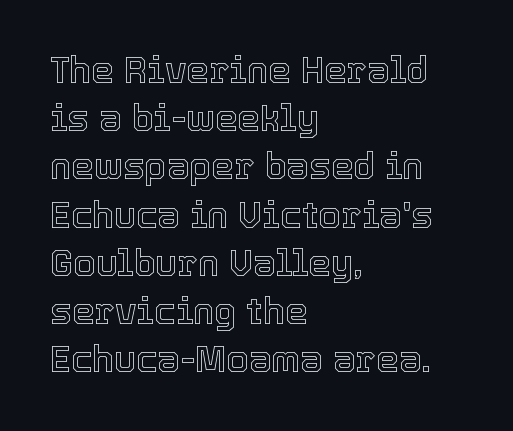
Q: Is the text italic (slanted)? A: No, it is upright.
Q: Is the text underlined? A: No.
Q: How is the paragraph aligned? A: Left-aligned.
Q: Is the spacing between letters normal or unusually wide? A: Normal.
Q: Is the spacing between lines tight, normal or loose? A: Normal.
Q: Width (condensed, normal, or wide)? A: Normal.
Q: x-height? A: Medium.
Q: Monospaced? A: No.
